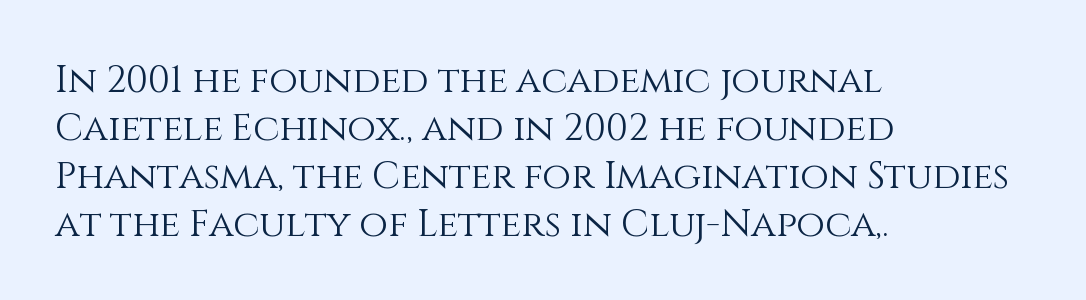
Q: Is the text bold? A: No.
Q: Is the text italic (slanted)? A: No, it is upright.
Q: Is the text underlined? A: No.
Q: How is the paragraph aligned? A: Left-aligned.
Q: Is the spacing between letters normal or unusually wide? A: Normal.
Q: Is the spacing between lines tight, normal or loose? A: Normal.
Q: Width (condensed, normal, or wide)? A: Normal.
Q: Stroke contrast? A: Medium.
Q: x-height? A: Large.
Q: Monospaced? A: No.
